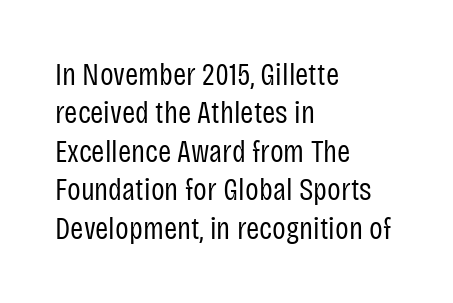
The paragraph shown leans on its left margin. Heaviness? Minimal to ordinary, like unemphasized prose. Is this a fixed-width face? No — the glyphs have proportional, varying widths. Tracking here is standard; glyphs follow each other at the usual distance. This sample uses an upright cut, with every glyph sitting square on the baseline. Note: no serifs on the glyphs.
